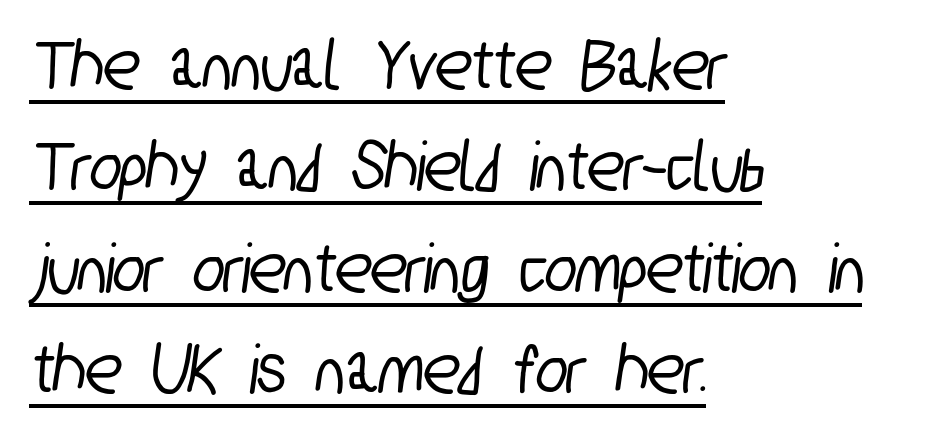
Spacing between characters is what you'd get straight out of the box. These lines are rendered in a variable-pitch font. The face used here is a sans, in the tradition of grotesques and geometrics. The lettering is marked with a stroke running underneath it.
